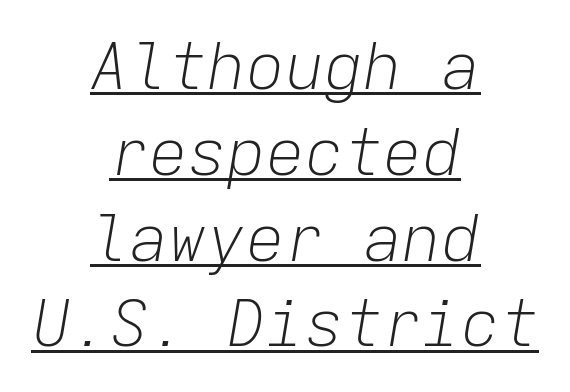
The text carries the slant typical of an italic or oblique font. Leftover space on each line is divided equally before and after the words. Letters have the restrained weight of plain body copy at most. In designer terms, the underline attribute is active on this setting. The rendering uses a moderate line-height, typical for paragraphs.
